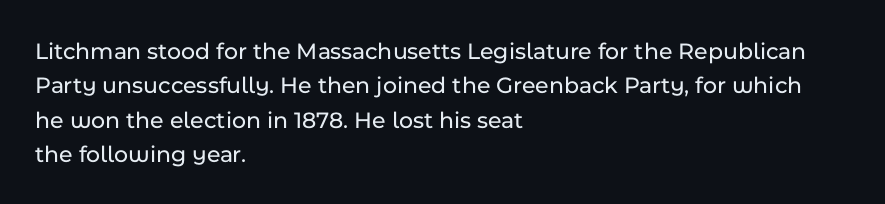
{"italic": "no", "underline": "no", "align": "left", "line_spacing": "normal", "line_spacing_ratio": 1.43, "letter_spacing": "normal", "letter_spacing_em": 0.0, "glyph_px": 24}
